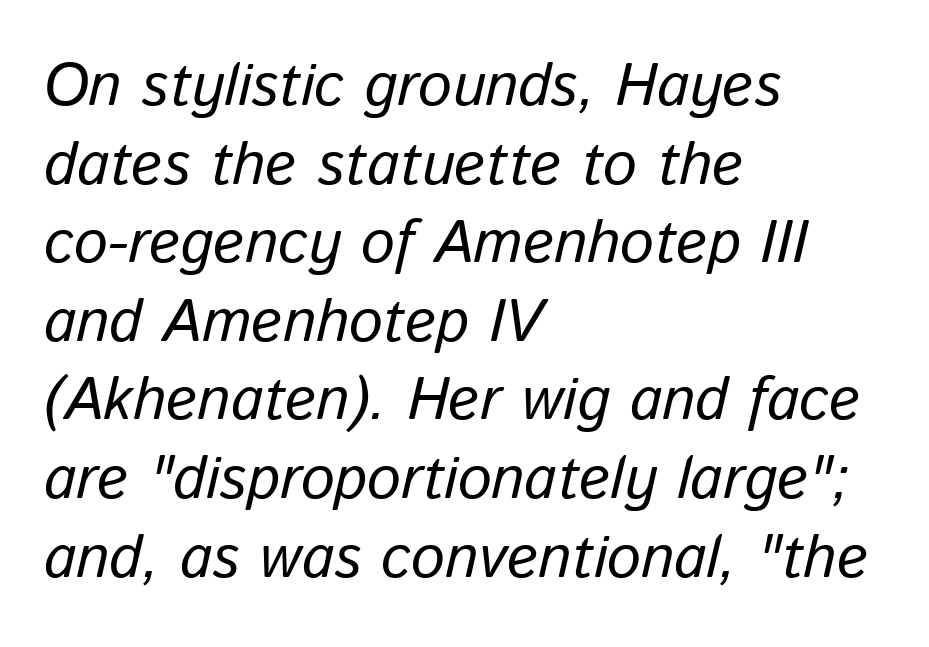
Q: Is the text italic (slanted)? A: Yes, it leans right by about 13 degrees.
Q: Is the text underlined? A: No.
Q: How is the paragraph aligned? A: Left-aligned.
Q: Is the spacing between letters normal or unusually wide? A: Normal.
Q: Is the spacing between lines tight, normal or loose? A: Normal.
Q: Width (condensed, normal, or wide)? A: Normal.
Q: Stroke contrast? A: Low.
Q: x-height? A: Medium.
Q: Monospaced? A: No.
